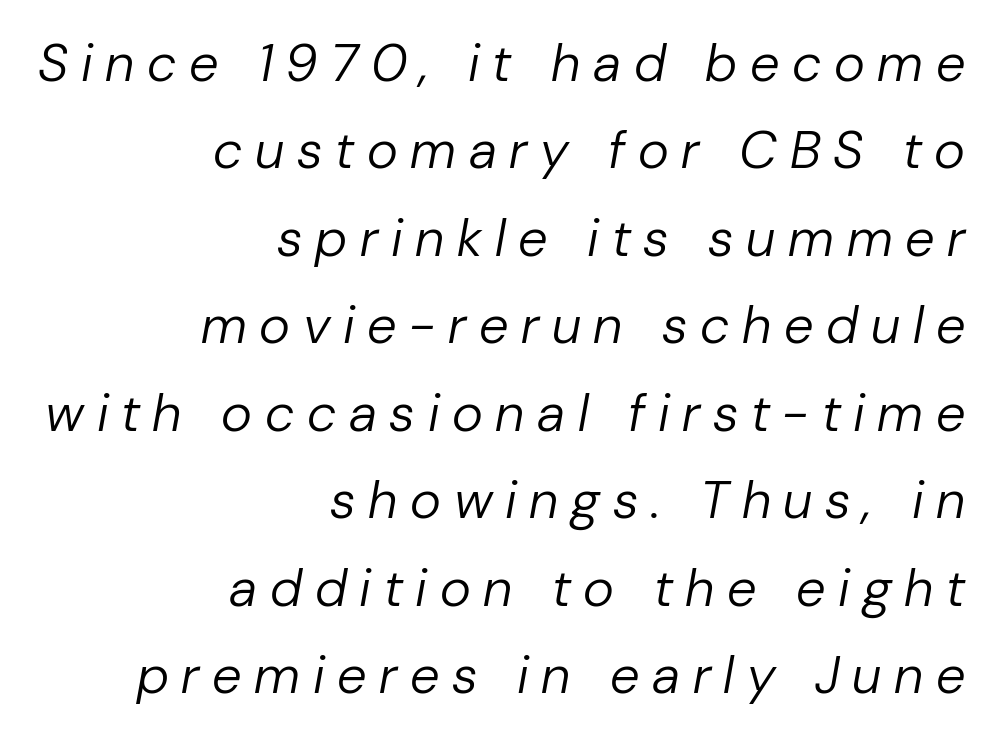
Does the copy run flush right? Yes — the right margin is perfectly even. What stands out about the letter spacing? Its width — letters are far apart. Each stroke keeps to a modest, everyday thickness or less. The rows are spaced the way most documents space them.
